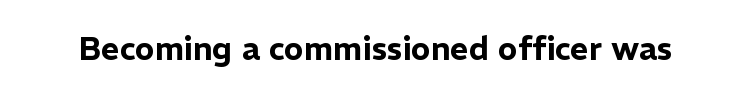
Rendered with straight, roman letterforms. You could not count columns in this text — the font is proportionally spaced. Rule under the text: the space is simply empty. The letters carry no serifs — their stems end cleanly without finishing strokes. This sample uses plain, unmodified letter spacing.
